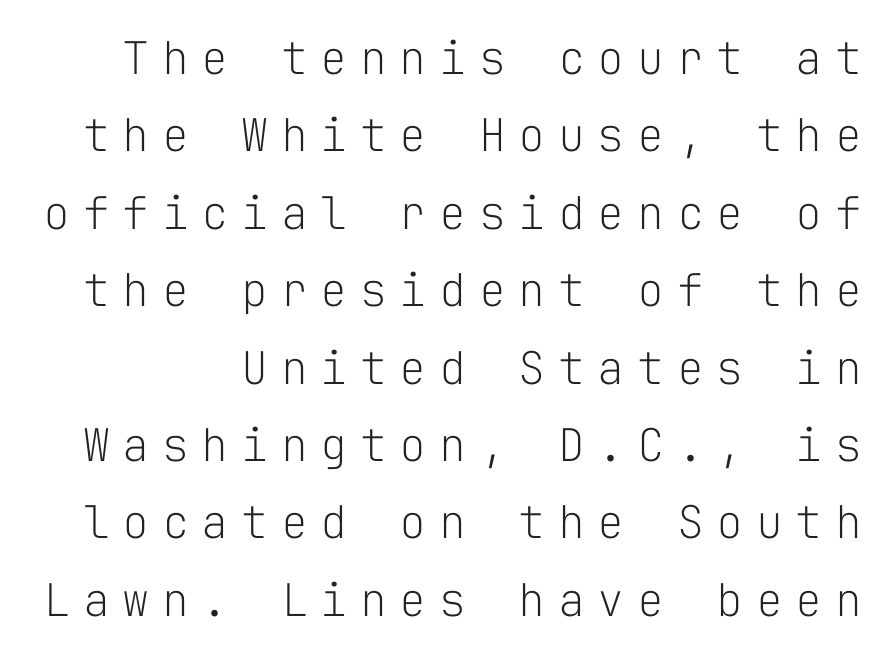
{"serif": "no", "italic": "no", "bold": "no", "weight": "light", "width": "normal", "stroke_contrast": "low", "x_height": "medium", "monospaced": "yes", "underline": "no", "line_spacing_ratio": 1.72, "letter_spacing": "wide", "letter_spacing_em": 0.28, "glyph_px": 45}
